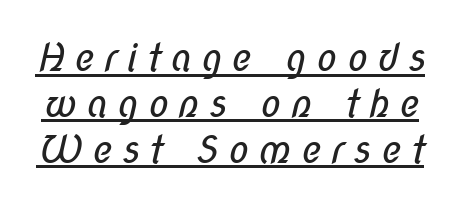
{"serif": "no", "bold": "no", "weight": "regular", "width": "condensed", "stroke_contrast": "low", "x_height": "medium", "monospaced": "no", "underline": "yes", "line_spacing_ratio": 1.21, "letter_spacing": "wide", "letter_spacing_em": 0.24, "glyph_px": 38}
